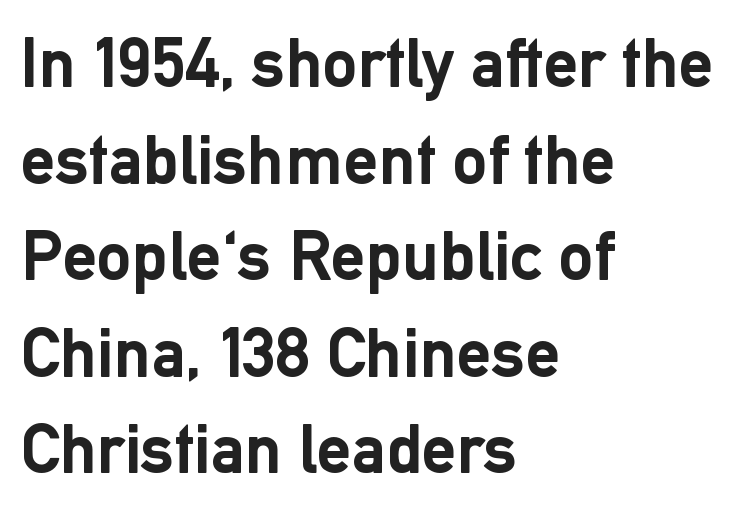
Tall strokes in this sample are plumb rather than angled. Underline: absent. The line-height multiplier appears to be the usual default. Plenty of ink on the page — the face is bold. The text block is weighted toward the left margin, trailing off unevenly rightward. Think of a printed novel: that variable character pitch is what you see here.
